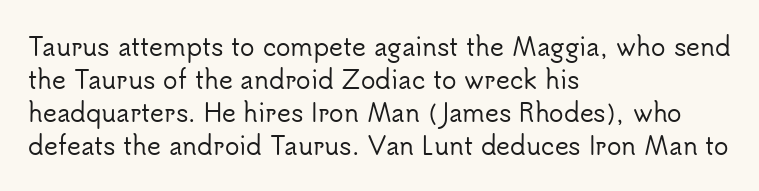
The lines are quadded left. Does extra space separate the letters? No, they use regular spacing. Tall strokes in this sample are plumb rather than angled. Notice how descenders clear the ascenders below comfortably — that's standard leading. This rendering features lettering with no underline.
